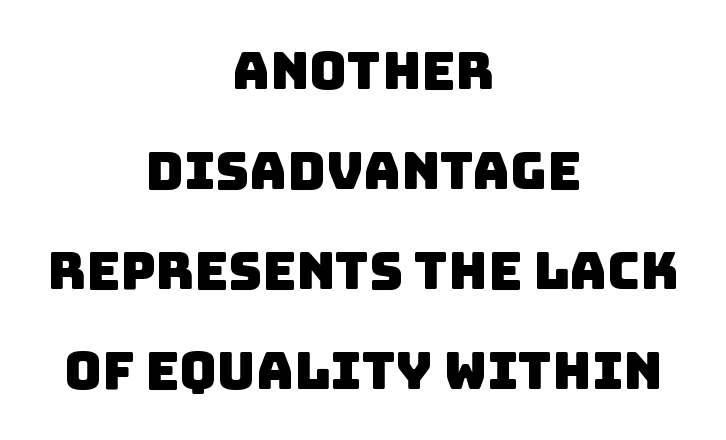
{"serif": "no", "width": "normal", "stroke_contrast": "low", "x_height": "large", "monospaced": "no", "underline": "no", "align": "center", "line_spacing": "loose", "line_spacing_ratio": 1.92, "letter_spacing": "normal", "letter_spacing_em": 0.0, "glyph_px": 52}
